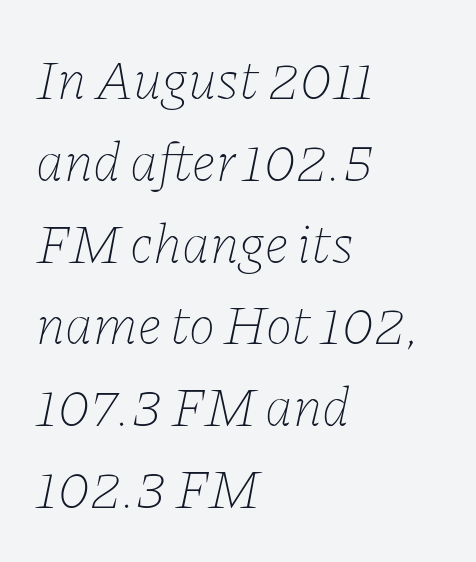
The image shows 56 px thin type, italic (leaning right); set left-aligned, normal line spacing (1.46x), normal letter spacing, not underlined; low stroke contrast and a medium x-height.
